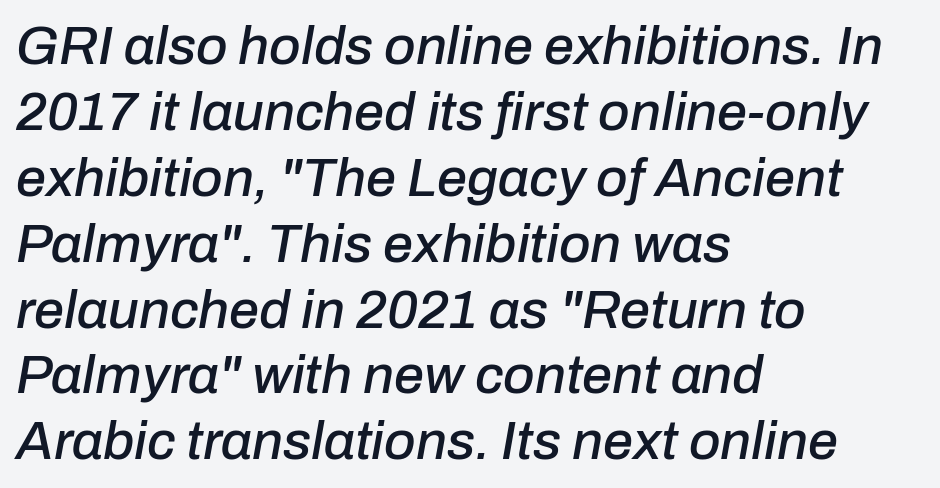
The passage shown leans; its letterforms are oblique. Spacing verdict: proportional, widths tailored to each character. Default kerning and tracking; the words read as compact shapes. The foot of each line stays bare and open. The lines in this sample share a left origin and differ only in where they stop.
